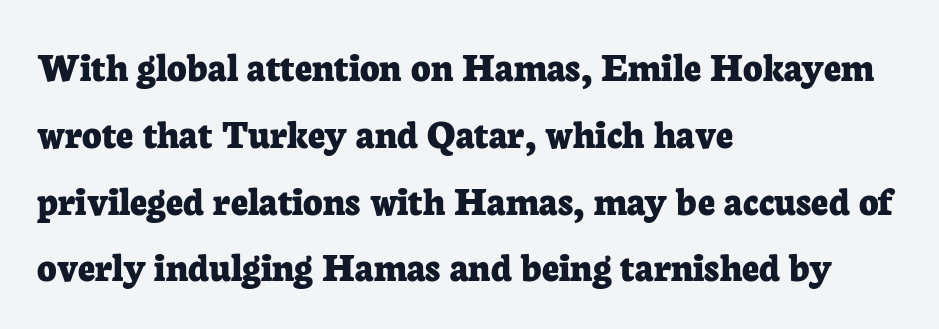
Q: Is the text bold? A: Yes.
Q: Is the text italic (slanted)? A: No, it is upright.
Q: Is the typeface a serif or a sans-serif typeface? A: Serif.
Q: Is the text underlined? A: No.
Q: How is the paragraph aligned? A: Left-aligned.
Q: Is the spacing between letters normal or unusually wide? A: Normal.
Q: Is the spacing between lines tight, normal or loose? A: Normal.
Q: Width (condensed, normal, or wide)? A: Normal.
Q: Stroke contrast? A: Low.
Q: x-height? A: Medium.
Q: Monospaced? A: No.
